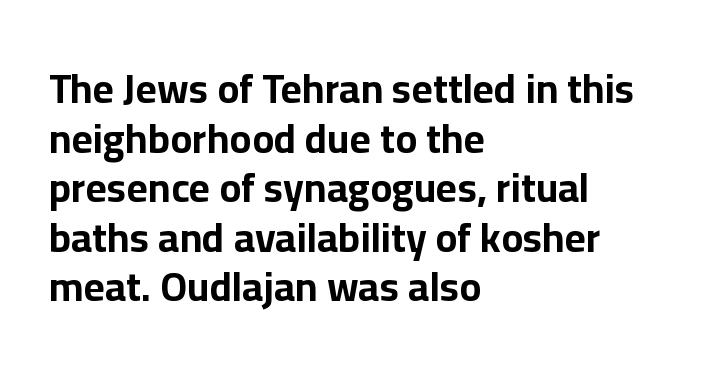
The image shows 41 px bold sans-serif type, upright; set left-aligned, line spacing 1.21x, normal letter spacing, not underlined; low stroke contrast and a medium x-height.
